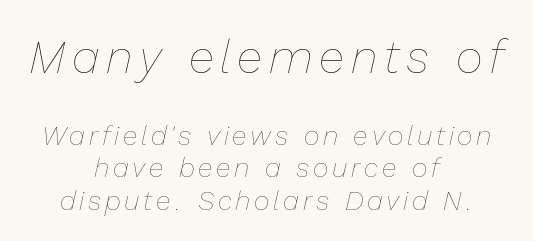
{"italic": "yes", "lean": "right", "slant_degrees": 13, "bold": "no", "weight": "thin", "width": "normal", "stroke_contrast": "low", "x_height": "medium", "monospaced": "no", "underline": "no", "align": "center", "line_spacing_ratio": 1.2, "larger_block": "first", "size_ratio": 1.74, "glyph_px": 47}
